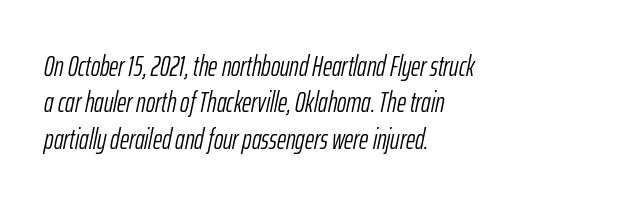
Q: Is the text bold? A: No.
Q: Is the text italic (slanted)? A: Yes, it leans right by about 12 degrees.
Q: Is the text underlined? A: No.
Q: How is the paragraph aligned? A: Left-aligned.
Q: Is the spacing between letters normal or unusually wide? A: Normal.
Q: Is the spacing between lines tight, normal or loose? A: Normal.
Q: Width (condensed, normal, or wide)? A: Condensed.
Q: Stroke contrast? A: Low.
Q: x-height? A: Medium.
Q: Monospaced? A: No.
